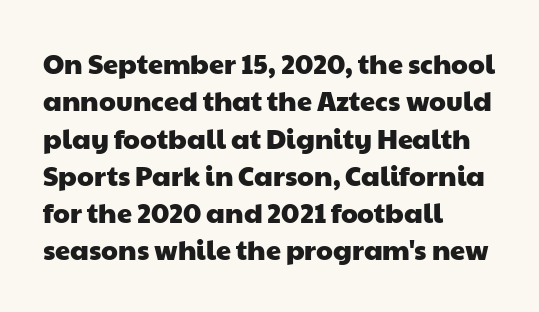
The image shows 27 px text type; set left-aligned, normal line spacing (1.38x), normal letter spacing, not underlined.
